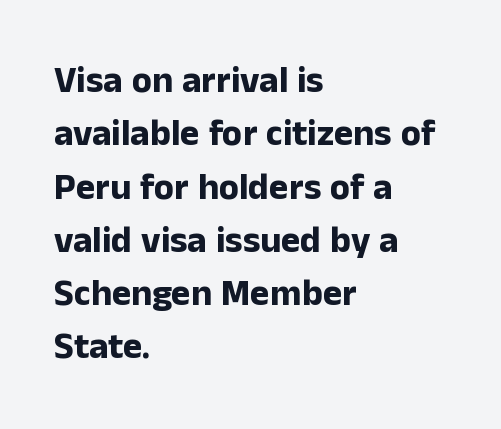
{"serif": "no", "italic": "no", "bold": "yes", "weight": "bold", "width": "normal", "stroke_contrast": "low", "x_height": "medium", "monospaced": "no", "underline": "no", "align": "left", "line_spacing": "normal", "line_spacing_ratio": 1.44, "letter_spacing": "normal", "letter_spacing_em": 0.0, "glyph_px": 37}
